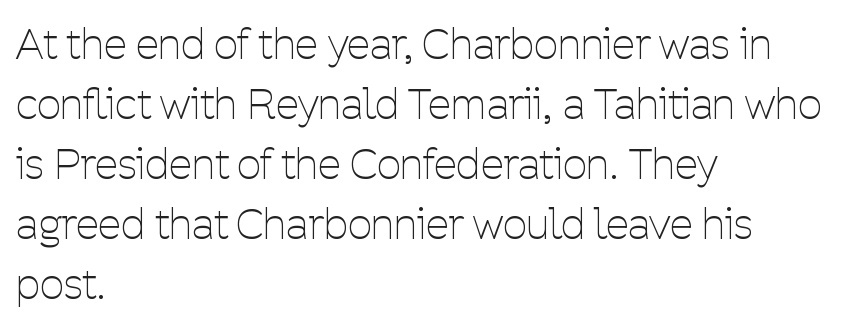
Q: Is the text bold? A: No.
Q: Is the text italic (slanted)? A: No, it is upright.
Q: Is the typeface a serif or a sans-serif typeface? A: Sans-serif.
Q: Is the text underlined? A: No.
Q: How is the paragraph aligned? A: Left-aligned.
Q: Is the spacing between letters normal or unusually wide? A: Normal.
Q: Is the spacing between lines tight, normal or loose? A: Normal.
Q: Width (condensed, normal, or wide)? A: Condensed.
Q: Stroke contrast? A: Low.
Q: x-height? A: Medium.
Q: Monospaced? A: No.
